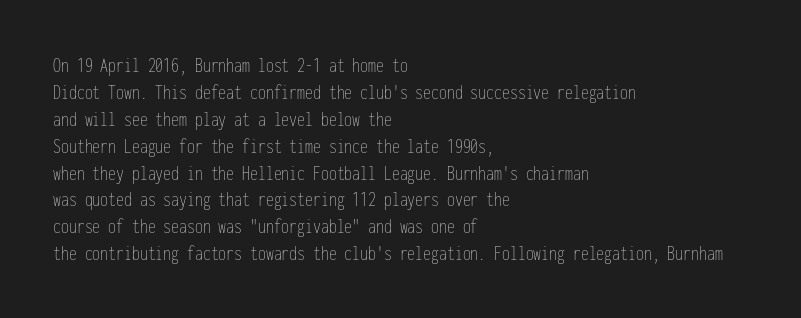
{"italic": "no", "bold": "no", "underline": "no", "align": "left", "line_spacing": "normal", "line_spacing_ratio": 1.28, "letter_spacing": "normal", "letter_spacing_em": 0.0, "glyph_px": 21}
